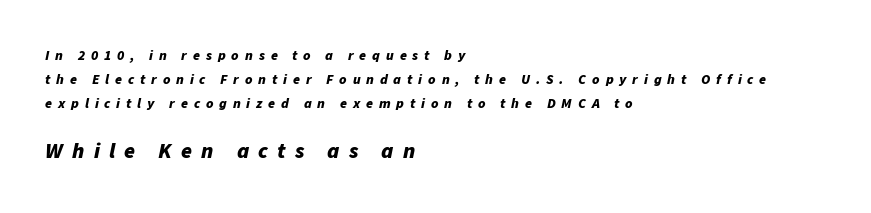
The image shows 22 px bold type, italic (leaning right); set left-aligned, line spacing 1.73x, unusually wide letter spacing (+0.42 em), not underlined; the second (bottom) block is 1.57x larger.
